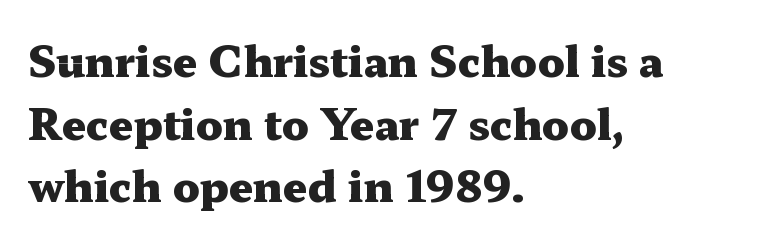
{"serif": "yes", "italic": "no", "bold": "yes", "weight": "heavy", "width": "wide", "stroke_contrast": "medium", "x_height": "medium", "monospaced": "no", "underline": "no", "align": "left", "line_spacing": "normal", "line_spacing_ratio": 1.49, "letter_spacing": "normal", "letter_spacing_em": 0.0, "glyph_px": 42}
